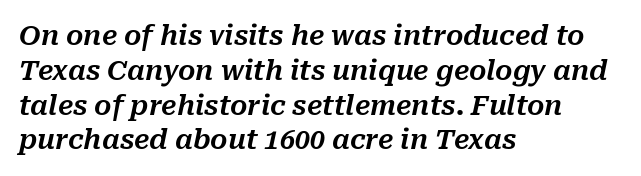
{"italic": "yes", "lean": "right", "slant_degrees": 10, "underline": "no", "align": "left", "line_spacing": "normal", "line_spacing_ratio": 1.29, "letter_spacing": "normal", "letter_spacing_em": 0.0, "glyph_px": 27}
